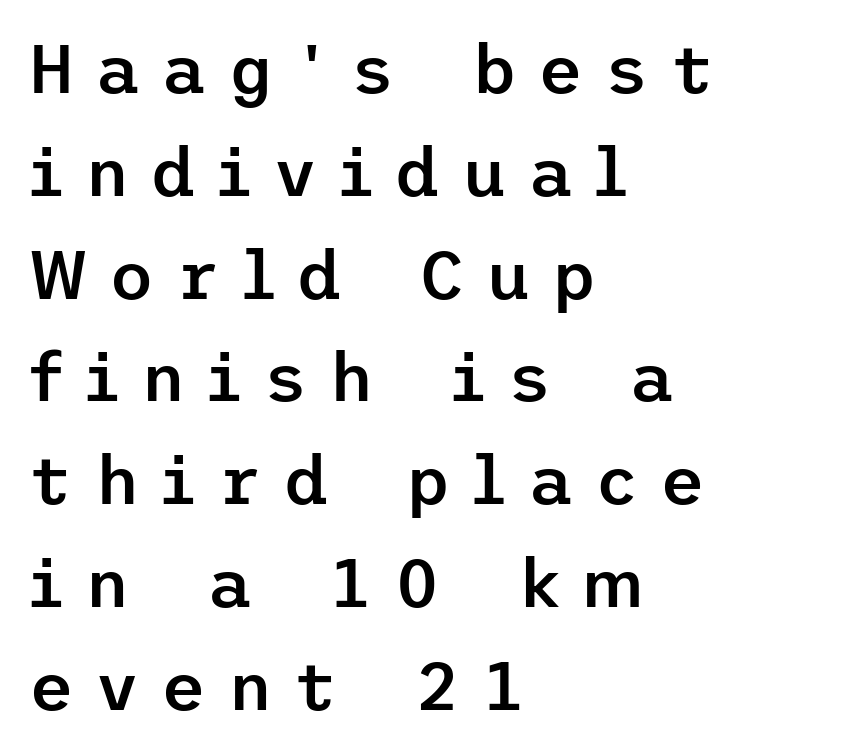
{"serif": "no", "italic": "no", "bold": "semi", "weight": "semibold", "width": "normal", "stroke_contrast": "low", "x_height": "medium", "underline": "no", "align": "left", "line_spacing": "normal", "line_spacing_ratio": 1.49, "letter_spacing": "wide", "letter_spacing_em": 0.31, "glyph_px": 69}
